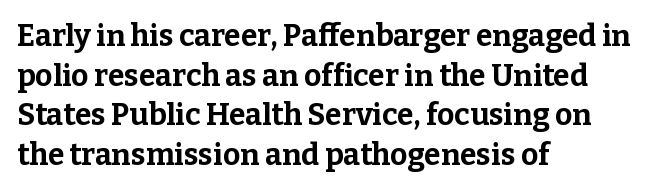
The image shows 30 px bold serif type, upright; set left-aligned, normal line spacing (1.32x), normal letter spacing, not underlined; low stroke contrast and a medium x-height.
